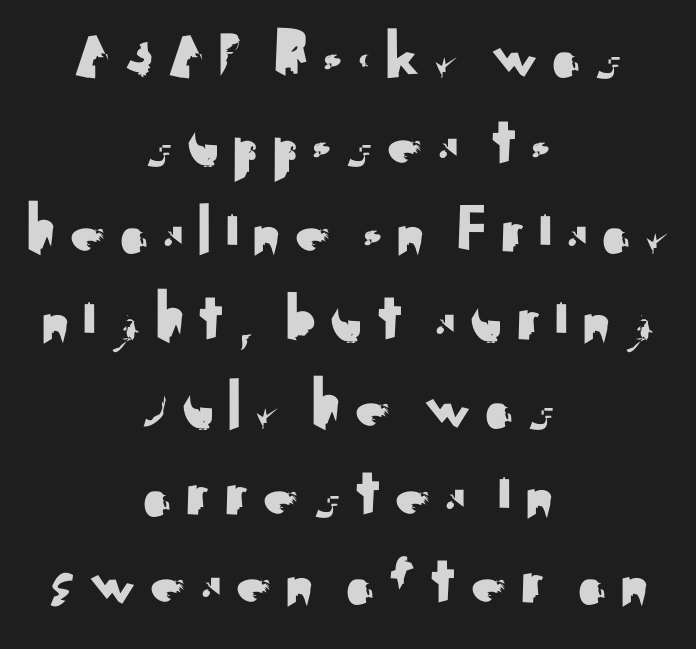
Q: Is the text italic (slanted)? A: No, it is upright.
Q: Is the typeface a serif or a sans-serif typeface? A: Sans-serif.
Q: Is the text underlined? A: No.
Q: How is the paragraph aligned? A: Centered.
Q: Width (condensed, normal, or wide)? A: Normal.
Q: Stroke contrast? A: Medium.
Q: x-height? A: Small.
Q: Monospaced? A: No.
